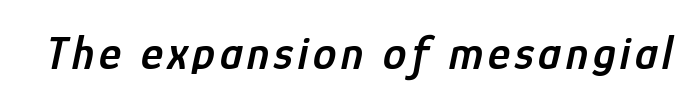
The letters advance in unequal steps, a hallmark of proportional type. Typesetter's note: demi weight, one step under bold. The whole block is typeset with a tilt. The area under the type is left untouched.
